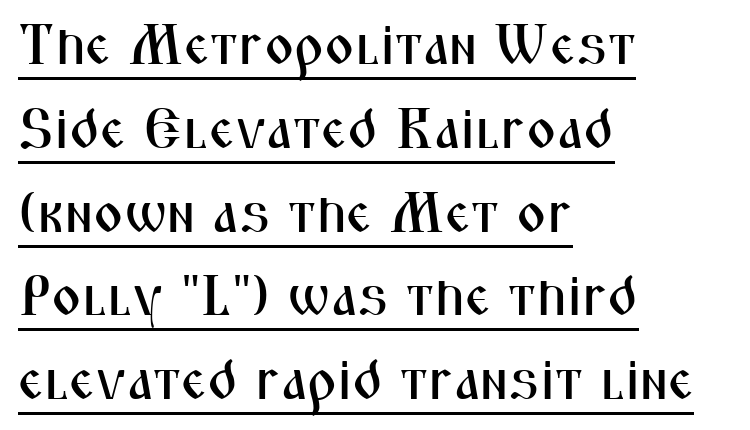
{"serif": "no", "italic": "no", "width": "condensed", "stroke_contrast": "medium", "x_height": "medium", "monospaced": "no", "underline": "yes", "align": "left", "line_spacing": "normal", "line_spacing_ratio": 1.47, "letter_spacing": "normal", "letter_spacing_em": 0.0, "glyph_px": 57}
